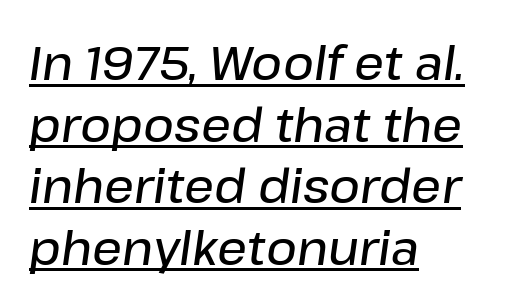
Q: Is the text bold? A: Semi-bold.
Q: Is the text italic (slanted)? A: Yes, it leans right by about 8 degrees.
Q: Is the text underlined? A: Yes.
Q: How is the paragraph aligned? A: Left-aligned.
Q: Is the spacing between letters normal or unusually wide? A: Normal.
Q: Is the spacing between lines tight, normal or loose? A: Normal.
Q: Width (condensed, normal, or wide)? A: Normal.
Q: Stroke contrast? A: Low.
Q: x-height? A: Medium.
Q: Monospaced? A: No.
